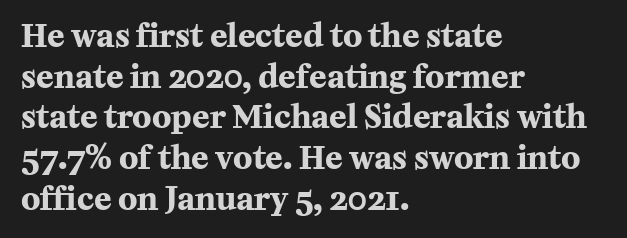
The image shows 32 px bold serif type, upright; set left-aligned, normal line spacing (1.27x), normal letter spacing, not underlined; medium stroke contrast and a medium x-height.
